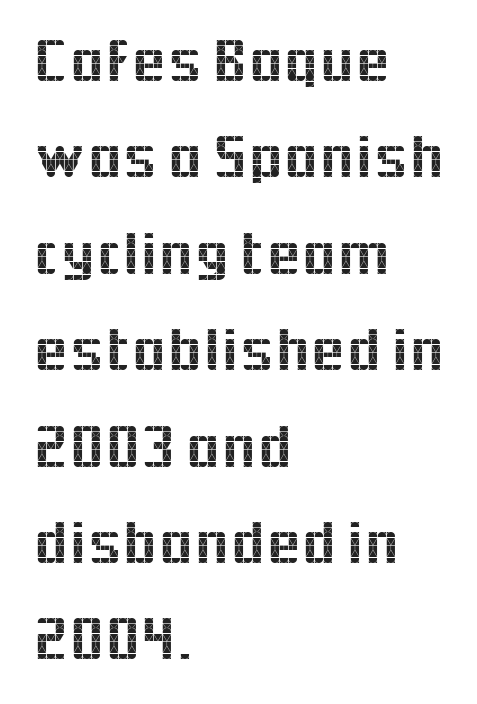
{"serif": "no", "italic": "no", "width": "normal", "x_height": "medium", "monospaced": "no", "underline": "no", "align": "left", "line_spacing": "normal", "line_spacing_ratio": 1.53, "letter_spacing": "normal", "letter_spacing_em": 0.0, "glyph_px": 63}
